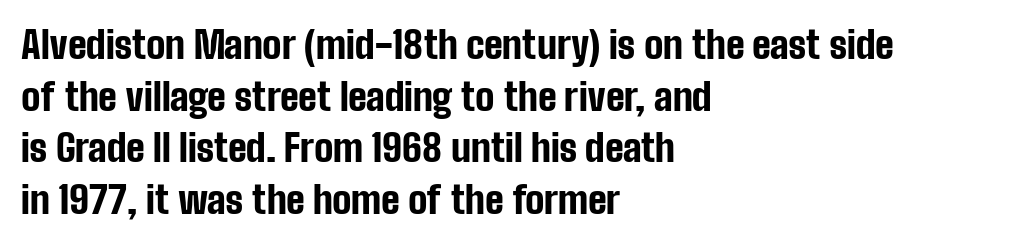
The passage is arranged the way most books set body copy — flush left. Leading: standard. The gap between lines stays unmarked. Emphasis by weight is at full strength: bold. Character widths vary here, with narrow letters taking less room than wide ones.
